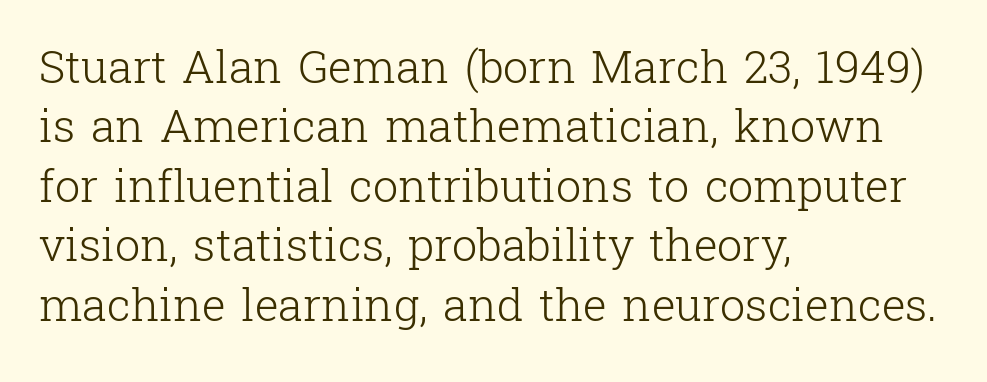
{"serif": "yes", "italic": "no", "bold": "no", "weight": "light", "width": "normal", "stroke_contrast": "low", "x_height": "medium", "monospaced": "no", "underline": "no", "align": "left", "line_spacing": "normal", "line_spacing_ratio": 1.32, "letter_spacing": "normal", "letter_spacing_em": 0.0, "glyph_px": 45}
